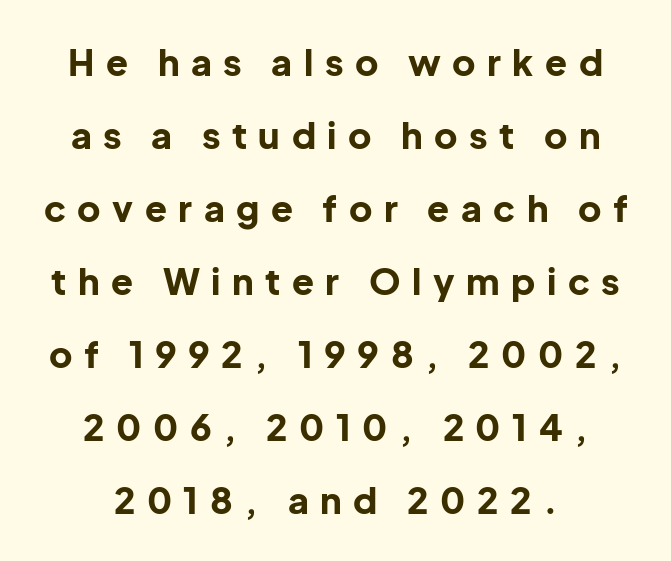
The image shows 36 px bold sans-serif type, upright; set centered, loose line spacing (2.03x), unusually wide letter spacing (+0.32 em), not underlined; low stroke contrast and a medium x-height.
